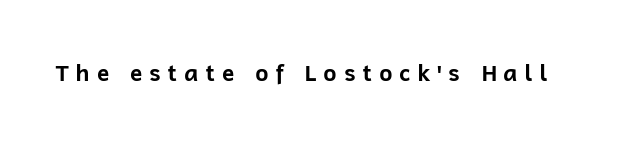
Each glyph is drawn with heavy, bold strokes. This sample uses an upright cut, with every glyph sitting square on the baseline. Underline: absent. The tracking reads as deliberately expanded to a designer's eye.
